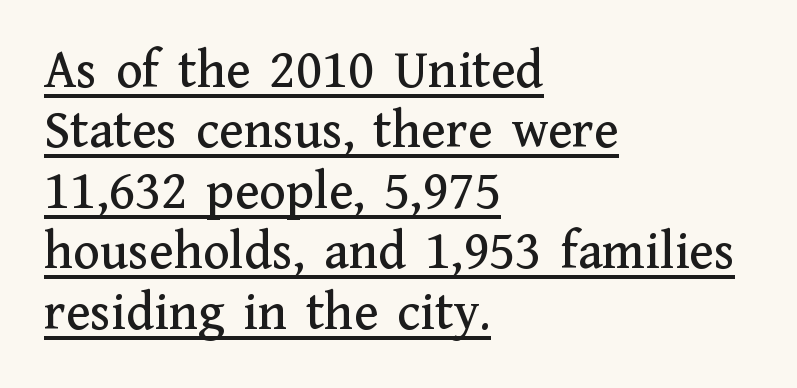
In terms of leading, this rendering errs on the cramped side. The gaps between neighbouring characters are ordinary and unremarkable. Honestly, the underline is the first thing you notice here. This is the regular roman posture of the typeface. Casual observation: everything's shoved over to the left.
